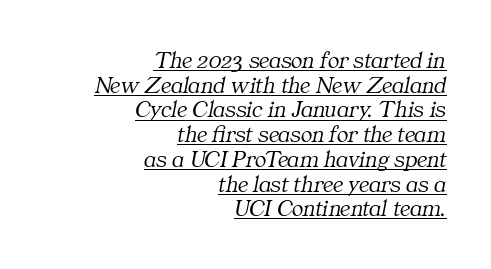
{"italic": "yes", "lean": "right", "slant_degrees": 11, "bold": "no", "underline": "yes", "align": "right", "line_spacing": "tight", "line_spacing_ratio": 1.03, "letter_spacing": "normal", "letter_spacing_em": 0.0, "glyph_px": 24}
